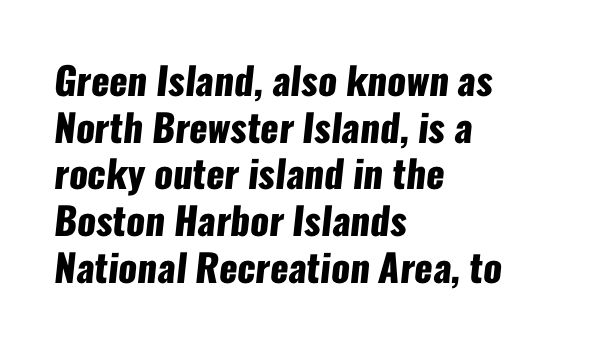
This sample has the flowing, uneven cadence of proportional lettering. The glyphs are unaccompanied by any horizontal stroke below them. Weight check: bold — yes, fully. The characters display no serif detailing; their extremities are plain. The lines in this sample share a left origin and differ only in where they stop.
